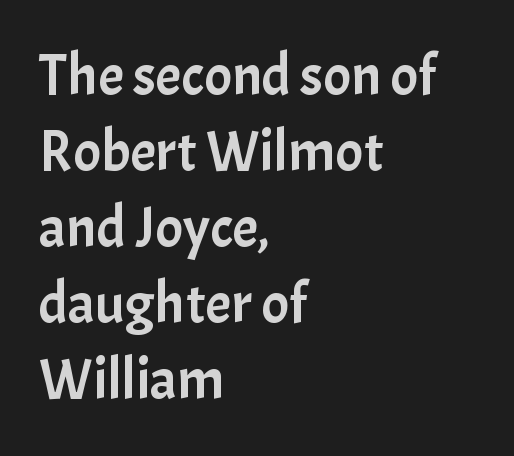
The image shows 58 px sans-serif type, upright; set left-aligned, normal line spacing (1.31x), normal letter spacing, not underlined; low stroke contrast and a medium x-height.
